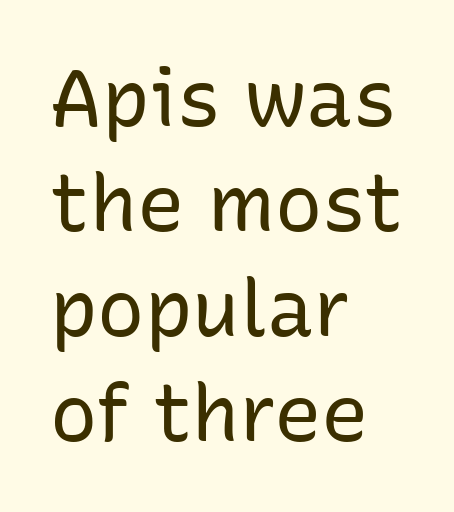
{"serif": "no", "italic": "no", "bold": "no", "weight": "regular", "width": "normal", "stroke_contrast": "low", "x_height": "medium", "monospaced": "no", "underline": "no", "align": "left", "line_spacing": "normal", "line_spacing_ratio": 1.33, "letter_spacing": "normal", "letter_spacing_em": 0.0, "glyph_px": 79}
